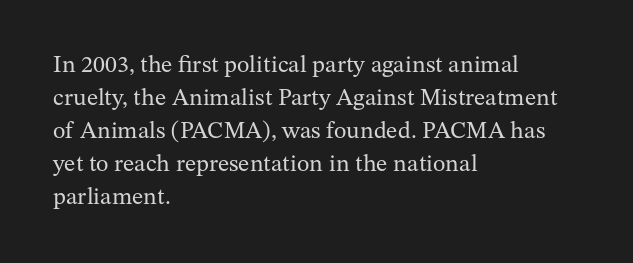
These lines stack with their left ends in a neat column. Letters rest on an invisible, unmarked baseline. The lines sit at an ordinary, default distance from one another. The type sits square on the baseline with zero lean. No letter is thick-stroked: the sample isn't bold. Default kerning and tracking; the words read as compact shapes.
